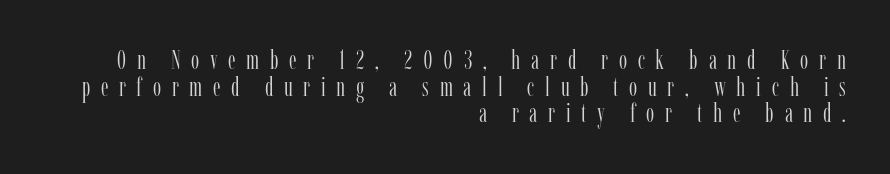
The font is comparable to plain body text, perhaps lighter. Underlining? Definitely not there. Horizontal alignment here is rightward, an uncommon choice for prose. These lines were composed using upright roman letters. The tracking jumps out immediately: characters are airy and widely separated. The space between consecutive lines is stingy.
